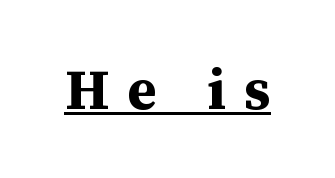
The typography opts for an upright posture over an oblique one. This sample has the flowing, uneven cadence of proportional lettering. A serif font was chosen for this passage. Emphasis is given by a line drawn under the lettering. Characters follow at a spacing far wider than the type designer built in. Look at the stroke-to-counter ratio: heavy, a bold.
